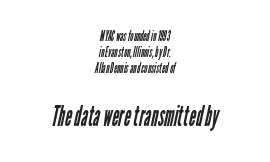
The image shows 29 px regular-weight, condensed sans-serif type; set centered, tight line spacing (1.15x), normal letter spacing, not underlined; the second (bottom) block is 2.07x larger; low stroke contrast and a medium x-height.
